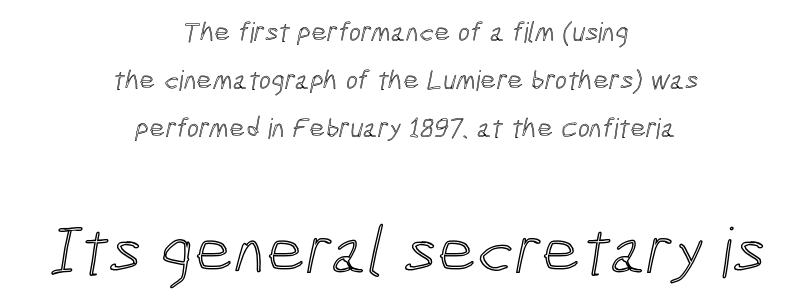
{"width": "condensed", "x_height": "medium", "monospaced": "no", "underline": "no", "align": "center", "line_spacing_ratio": 1.71, "letter_spacing": "normal", "letter_spacing_em": 0.0, "larger_block": "second", "size_ratio": 2.46, "glyph_px": 69}
